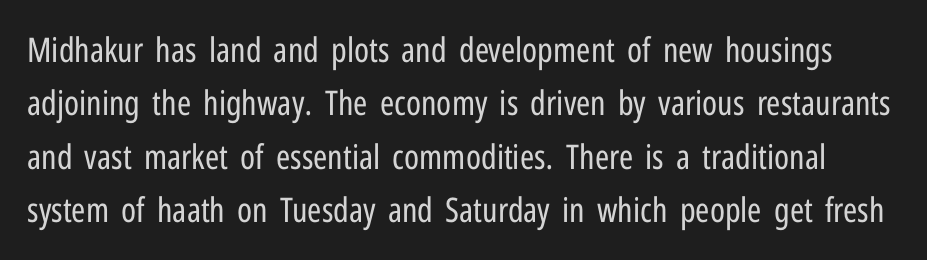
Lines of text with bare space underneath. Is this a fixed-width face? No — the glyphs have proportional, varying widths. The passage shown has conventional tracking throughout. Unbolded letterforms with no extra heft. The lettering stays uniformly vertical, giving the passage a roman look. Nope, no serifs anywhere on these letters.
